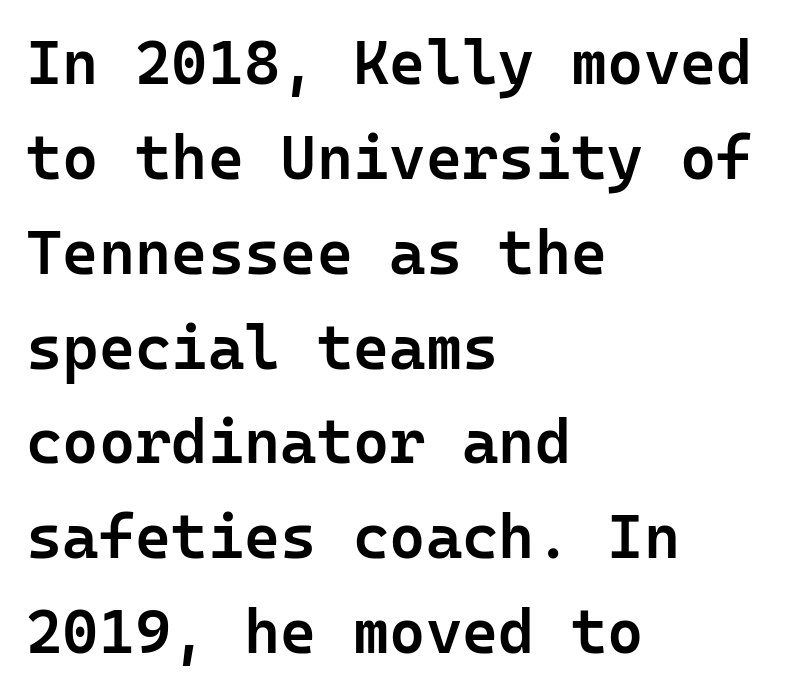
Notice how the stems are strictly vertical — no italics here. Visually the block forms a straight wall on the left and a jagged coastline on the right. Looks like terminal output: every glyph gets an equal slot. Font category for this specimen: sans-serif. Normally led — the rows are evenly, conventionally spaced. The tracking reads as untouched default to a designer's eye.
